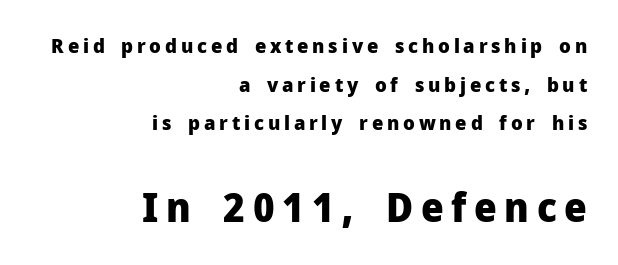
The image shows 40 px heavy sans-serif type, upright; set right-aligned, loose line spacing (1.93x), not underlined; the second (bottom) block is 2.0x larger; low stroke contrast and a medium x-height.
